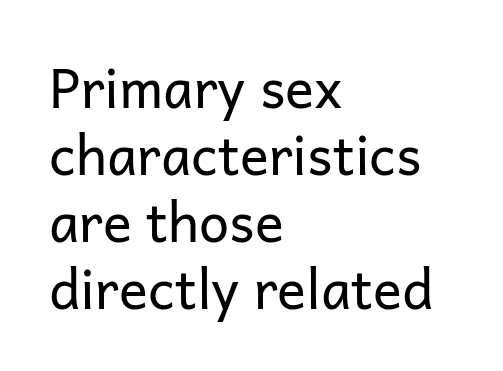
Q: Is the text bold? A: No.
Q: Is the text italic (slanted)? A: No, it is upright.
Q: Is the typeface a serif or a sans-serif typeface? A: Sans-serif.
Q: Is the text underlined? A: No.
Q: How is the paragraph aligned? A: Left-aligned.
Q: Is the spacing between letters normal or unusually wide? A: Normal.
Q: Width (condensed, normal, or wide)? A: Normal.
Q: Stroke contrast? A: Low.
Q: x-height? A: Medium.
Q: Monospaced? A: No.
